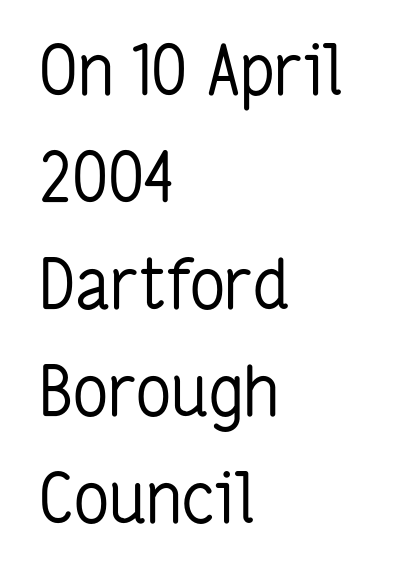
{"serif": "no", "italic": "no", "bold": "no", "weight": "regular", "width": "condensed", "stroke_contrast": "low", "x_height": "medium", "monospaced": "no", "underline": "no", "align": "left", "line_spacing": "normal", "line_spacing_ratio": 1.55, "letter_spacing": "normal", "letter_spacing_em": 0.0, "glyph_px": 69}
